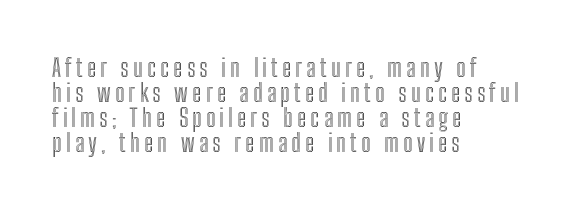
{"italic": "no", "underline": "no", "align": "left", "line_spacing": "tight", "line_spacing_ratio": 1.0, "glyph_px": 25}
